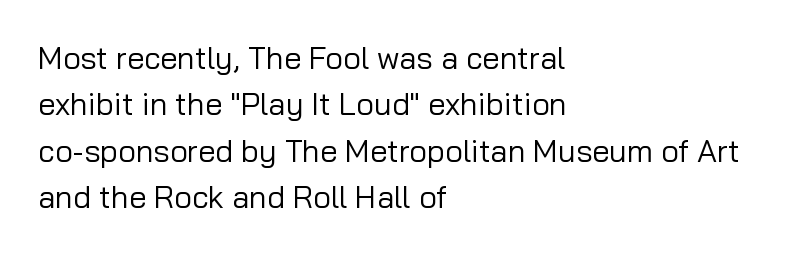
The image shows 31 px regular-weight sans-serif type, upright; set left-aligned, normal line spacing (1.5x), normal letter spacing, not underlined; low stroke contrast and a medium x-height.
